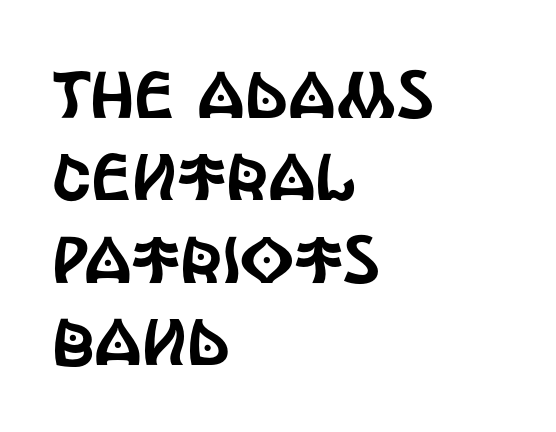
Q: Is the text italic (slanted)? A: No, it is upright.
Q: Is the typeface a serif or a sans-serif typeface? A: Sans-serif.
Q: Is the text underlined? A: No.
Q: How is the paragraph aligned? A: Left-aligned.
Q: Is the spacing between letters normal or unusually wide? A: Normal.
Q: Is the spacing between lines tight, normal or loose? A: Normal.
Q: Width (condensed, normal, or wide)? A: Condensed.
Q: x-height? A: Large.
Q: Monospaced? A: No.
